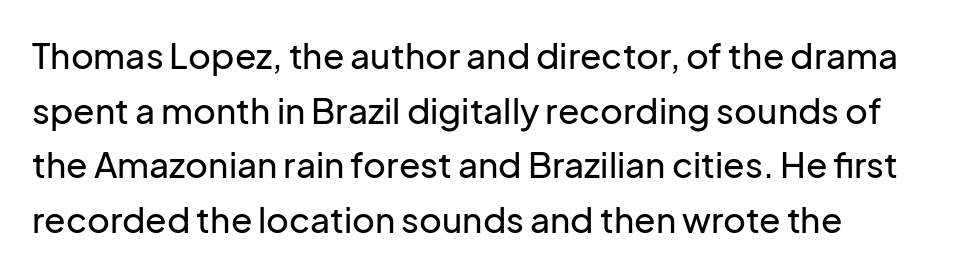
Q: Is the text italic (slanted)? A: No, it is upright.
Q: Is the typeface a serif or a sans-serif typeface? A: Sans-serif.
Q: Is the text underlined? A: No.
Q: Is the spacing between letters normal or unusually wide? A: Normal.
Q: Is the spacing between lines tight, normal or loose? A: Normal.
Q: Width (condensed, normal, or wide)? A: Normal.
Q: Stroke contrast? A: Low.
Q: x-height? A: Medium.
Q: Monospaced? A: No.
